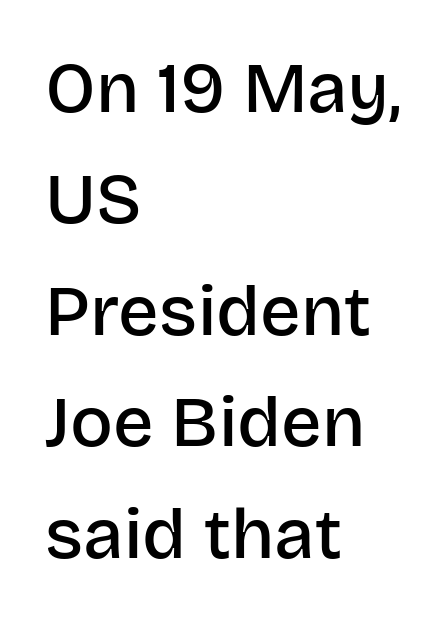
{"serif": "no", "italic": "no", "bold": "semi", "weight": "semibold", "width": "normal", "stroke_contrast": "low", "x_height": "large", "monospaced": "no", "underline": "no", "align": "left", "line_spacing": "normal", "line_spacing_ratio": 1.57, "letter_spacing": "normal", "letter_spacing_em": 0.0, "glyph_px": 71}
